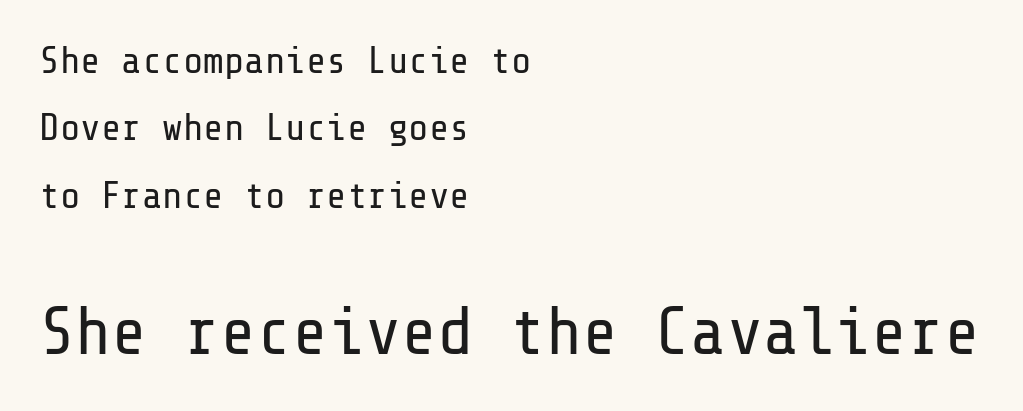
Q: Is the text bold? A: No.
Q: Is the text italic (slanted)? A: No, it is upright.
Q: Is the typeface a serif or a sans-serif typeface? A: Sans-serif.
Q: Is the text underlined? A: No.
Q: How is the paragraph aligned? A: Left-aligned.
Q: Is the spacing between letters normal or unusually wide? A: Normal.
Q: Which block of text is set in a larger size, the first (top) or the second (bottom)? A: The second (bottom) one.
Q: Width (condensed, normal, or wide)? A: Normal.
Q: Stroke contrast? A: Low.
Q: x-height? A: Medium.
